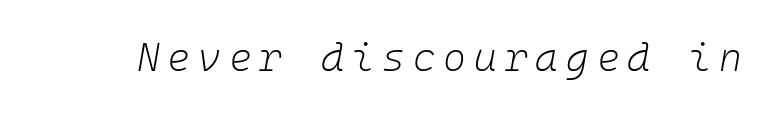
The image shows 39 px light type, italic (leaning right), monospaced; set unusually wide letter spacing (+0.2 em), not underlined; low stroke contrast and a medium x-height.
